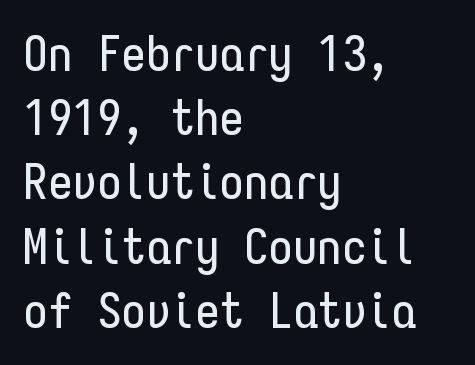
Honestly, the letter spacing is just normal — you wouldn't notice it. Classification — sans serif. Upright lettering throughout. The foot of each line stays bare and open.
